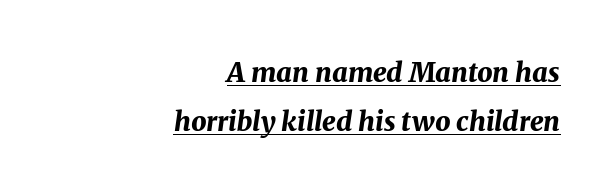
{"italic": "yes", "lean": "right", "slant_degrees": 8, "bold": "yes", "underline": "yes", "align": "right", "line_spacing_ratio": 1.82, "letter_spacing": "normal", "letter_spacing_em": 0.0, "glyph_px": 27}
